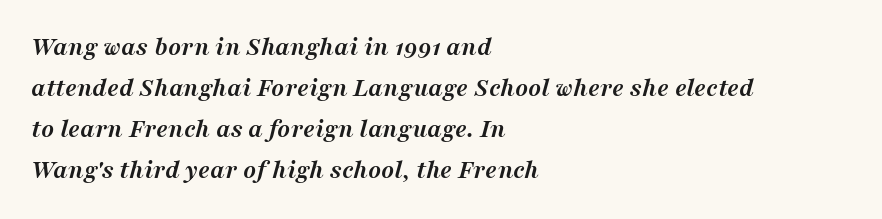
Spacing between characters is what you'd get straight out of the box. Heavy-handed strokes throughout: this text is bold. Words float on clear page, feet unadorned. This block has exactly the height ordinary leading produces. An italicized treatment has been applied to the whole sample.
